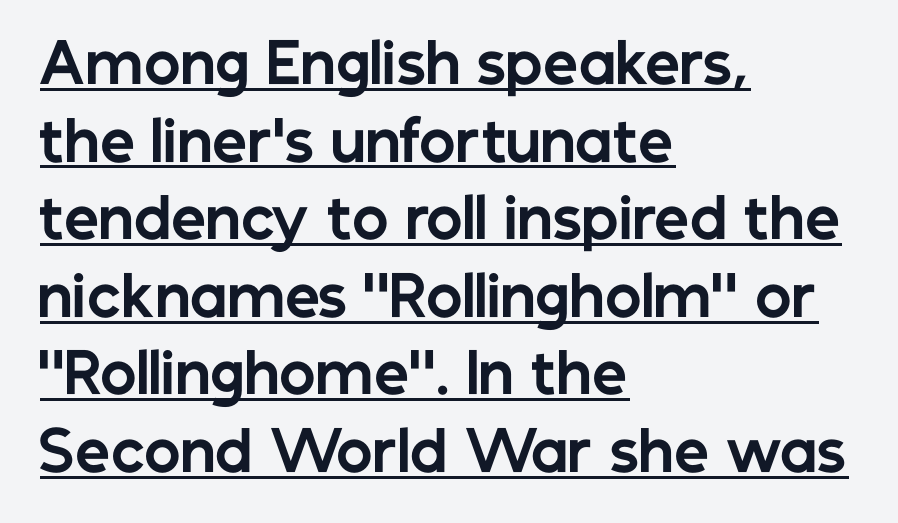
The image shows 55 px bold sans-serif type, upright; set left-aligned, normal line spacing (1.41x), normal letter spacing, underlined; low stroke contrast and a medium x-height.
